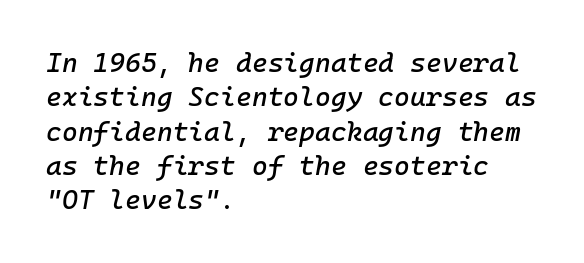
Q: Is the text italic (slanted)? A: Yes, it leans right by about 10 degrees.
Q: Is the text underlined? A: No.
Q: How is the paragraph aligned? A: Left-aligned.
Q: Is the spacing between letters normal or unusually wide? A: Normal.
Q: Is the spacing between lines tight, normal or loose? A: Normal.
